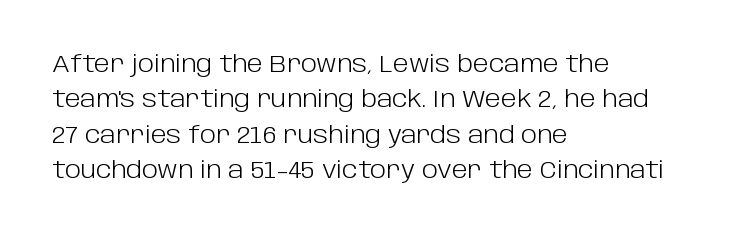
The image shows 24 px text type, upright; set left-aligned, normal line spacing (1.47x), normal letter spacing, not underlined.
